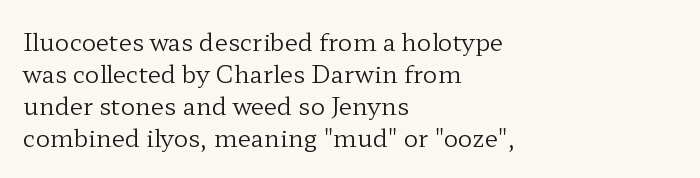
{"italic": "no", "bold": "no", "underline": "no", "align": "left", "line_spacing": "normal", "line_spacing_ratio": 1.34, "letter_spacing": "normal", "letter_spacing_em": 0.0, "glyph_px": 24}
